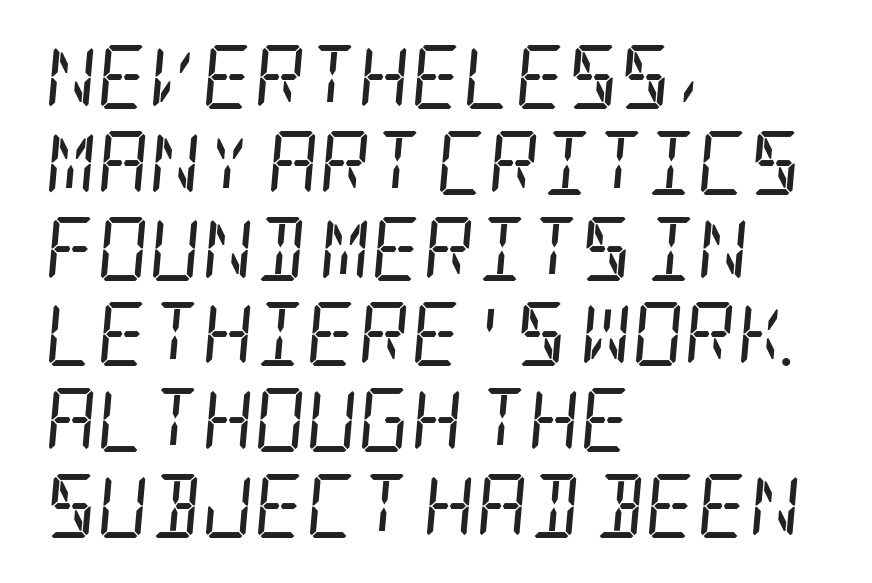
In CSS terms this would be text-align: left. Yep, those are serifs on the letters. On a weight scale, this lands at 450 or below. Here the glyphs are tracked normally, forming tight word shapes. Whoever set this chose a conventional vertical rhythm. Would a proofreader flag this as italicized? Yes.
